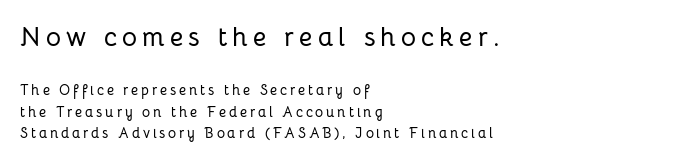
Ascenders rise straight up at ninety degrees. Tracking here is generous; glyphs stand well apart from one another. The paragraph shown leans on its left margin. Unmarked baselines from the first word to the last. The passage shown stacks its lines at a standard gap.
